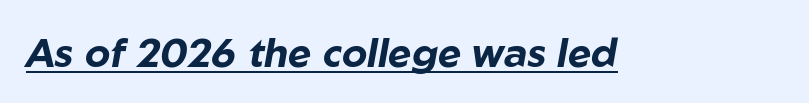
Q: Is the text bold? A: Yes.
Q: Is the text italic (slanted)? A: Yes, it leans right by about 10 degrees.
Q: Is the text underlined? A: Yes.
Q: Is the spacing between letters normal or unusually wide? A: Normal.
Q: Width (condensed, normal, or wide)? A: Normal.
Q: Stroke contrast? A: Low.
Q: x-height? A: Medium.
Q: Monospaced? A: No.
